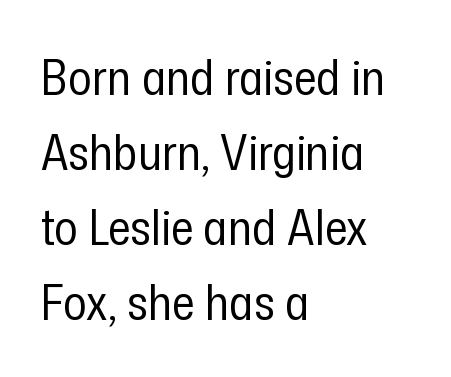
Quick note: interline space is typical. Weight: regular or lighter. Unmarked baselines from the first word to the last. Posture: vertical.
